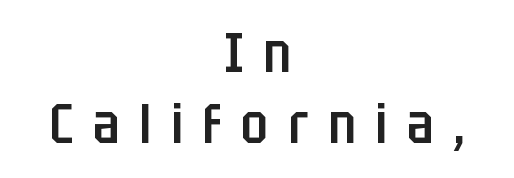
Q: Is the text bold? A: Semi-bold.
Q: Is the text italic (slanted)? A: No, it is upright.
Q: Is the typeface a serif or a sans-serif typeface? A: Sans-serif.
Q: Is the text underlined? A: No.
Q: How is the paragraph aligned? A: Centered.
Q: Is the spacing between letters normal or unusually wide? A: Unusually wide.
Q: Is the spacing between lines tight, normal or loose? A: Normal.
Q: Width (condensed, normal, or wide)? A: Condensed.
Q: Stroke contrast? A: Low.
Q: x-height? A: Large.
Q: Monospaced? A: No.
